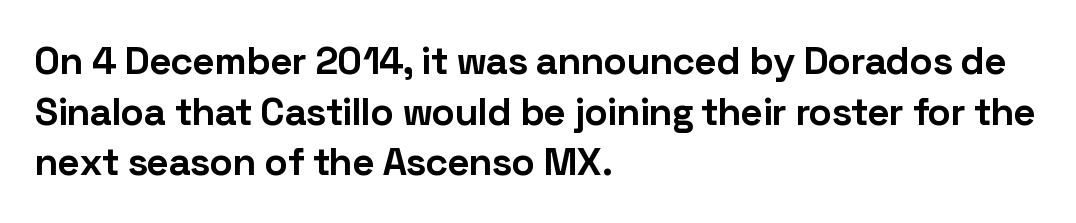
Q: Is the text bold? A: Yes.
Q: Is the text italic (slanted)? A: No, it is upright.
Q: Is the typeface a serif or a sans-serif typeface? A: Sans-serif.
Q: Is the text underlined? A: No.
Q: How is the paragraph aligned? A: Left-aligned.
Q: Is the spacing between letters normal or unusually wide? A: Normal.
Q: Is the spacing between lines tight, normal or loose? A: Normal.
Q: Width (condensed, normal, or wide)? A: Normal.
Q: Stroke contrast? A: Low.
Q: x-height? A: Medium.
Q: Monospaced? A: No.
